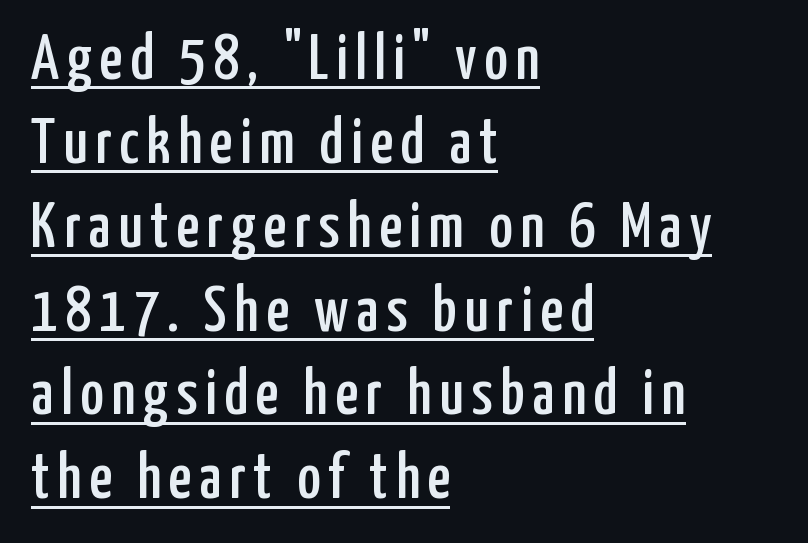
Has an underline been added? It has. Posture: straight, roman, zero tilt. Unlike a traditional serif, this face leaves its strokes unadorned. Horizontally, the lines are justified to the leading edge only.
